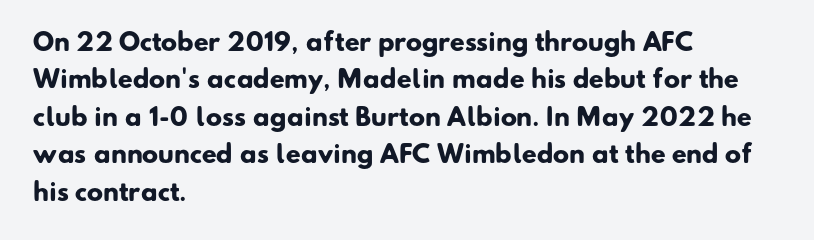
The image shows 24 px bold type; set left-aligned, normal line spacing (1.56x), normal letter spacing, not underlined.
